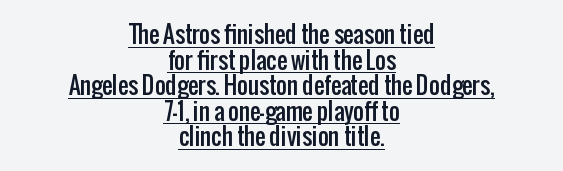
The image shows 23 px text type, upright; set centered, tight line spacing (1.11x), normal letter spacing, underlined.
